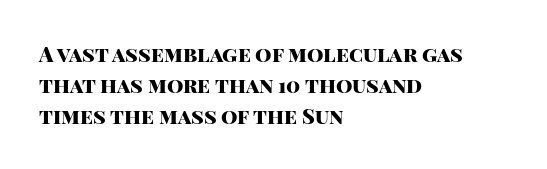
{"italic": "no", "bold": "yes", "underline": "no", "align": "left", "line_spacing": "normal", "line_spacing_ratio": 1.47, "letter_spacing": "normal", "letter_spacing_em": 0.0, "glyph_px": 21}
